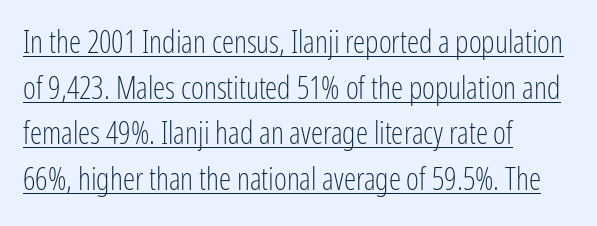
The image shows 31 px light, condensed sans-serif type, upright; set left-aligned, normal line spacing (1.47x), normal letter spacing, underlined; low stroke contrast and a medium x-height.
